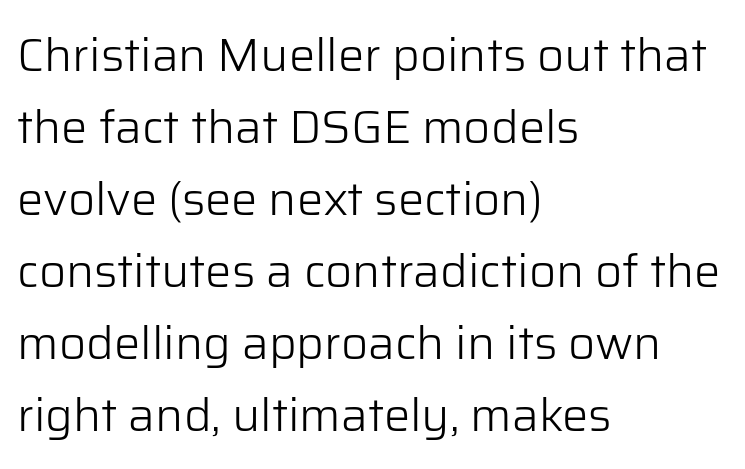
{"serif": "no", "italic": "no", "bold": "no", "weight": "light", "width": "normal", "stroke_contrast": "low", "x_height": "medium", "monospaced": "no", "underline": "no", "align": "left", "line_spacing": "normal", "line_spacing_ratio": 1.53, "letter_spacing": "normal", "letter_spacing_em": 0.0, "glyph_px": 47}
